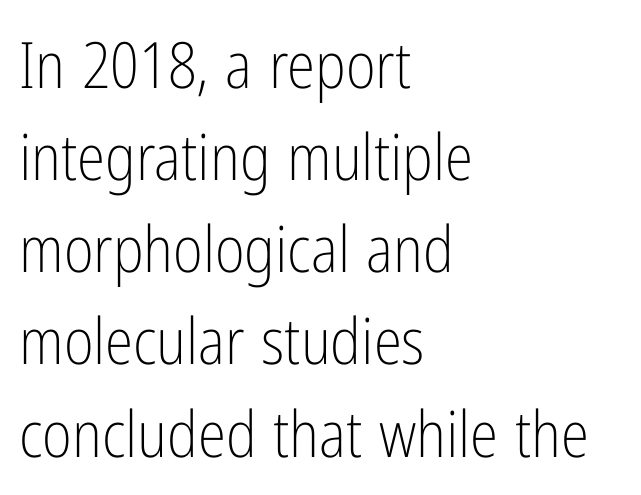
Each letter's strokes conclude bluntly, with no projecting serifs. Anything drawn beneath the words? Only blank space. Teacher's note: observe the even left margin — that is flush-left alignment. The designer left line spacing at the default. The passage shown has conventional tracking throughout. The weight tops out at a normal text grade.
